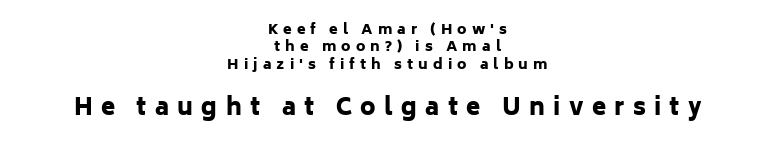
The image shows 23 px bold type, upright; set centered, normal line spacing (1.25x), unusually wide letter spacing (+0.36 em), not underlined; the second (bottom) block is 1.64x larger.
